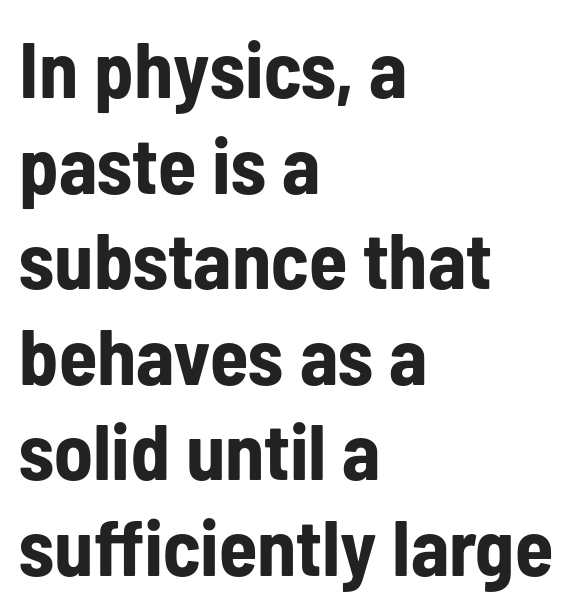
The image shows 79 px bold, condensed sans-serif type, upright; set left-aligned, line spacing 1.21x, normal letter spacing, not underlined; low stroke contrast and a medium x-height.
